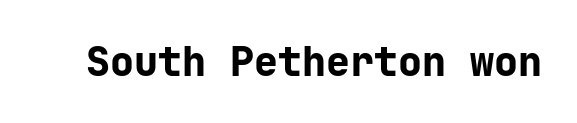
Q: Is the text bold? A: Yes.
Q: Is the text italic (slanted)? A: No, it is upright.
Q: Is the typeface a serif or a sans-serif typeface? A: Sans-serif.
Q: Is the text underlined? A: No.
Q: Is the spacing between letters normal or unusually wide? A: Normal.
Q: Width (condensed, normal, or wide)? A: Normal.
Q: Stroke contrast? A: Low.
Q: x-height? A: Medium.
